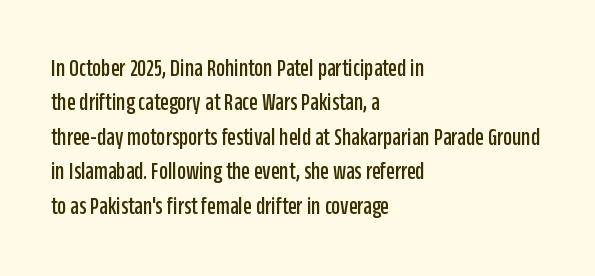
The image shows 25 px text type, upright; set left-aligned, normal line spacing (1.38x), normal letter spacing, not underlined.
